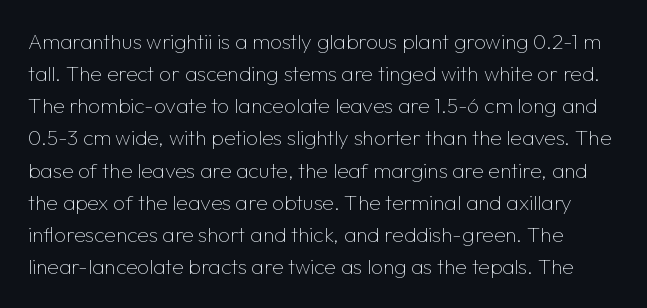
Q: Is the text bold? A: No.
Q: Is the text italic (slanted)? A: No, it is upright.
Q: Is the text underlined? A: No.
Q: Is the spacing between letters normal or unusually wide? A: Normal.
Q: Is the spacing between lines tight, normal or loose? A: Normal.
